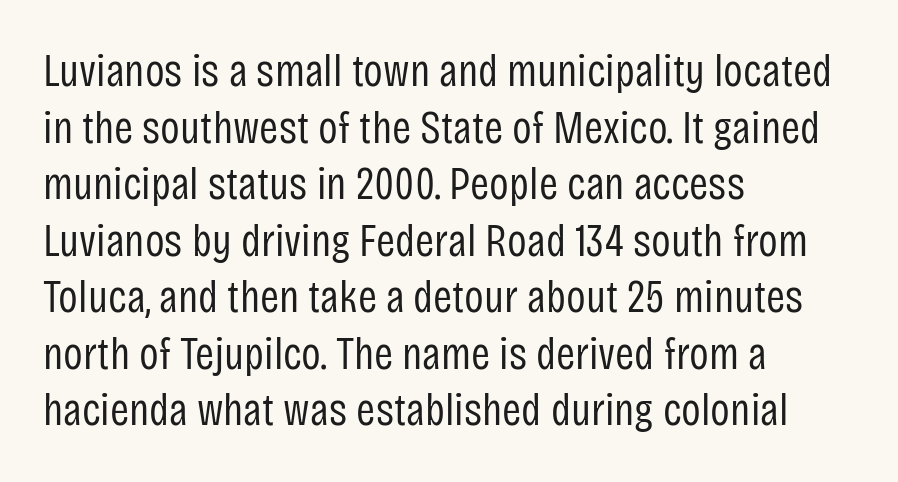
Do the letters lean? They stand straight. You could call the tracking neutral — neither tight nor loose. To sum up the face: it is a sans, with no serifs. The zone under the glyphs is completely vacant.
